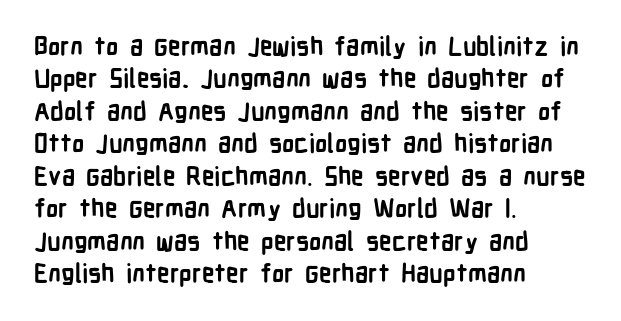
A typesetter would mark this as roman, not italic. The strokes are fattened all the way to bold. Beneath every word, the page is bare. The letters sit at their default tracking, neither squeezed nor spread. Notice how the passage keeps a crisp vertical edge on the left only. The lines sit at an ordinary, default distance from one another.
